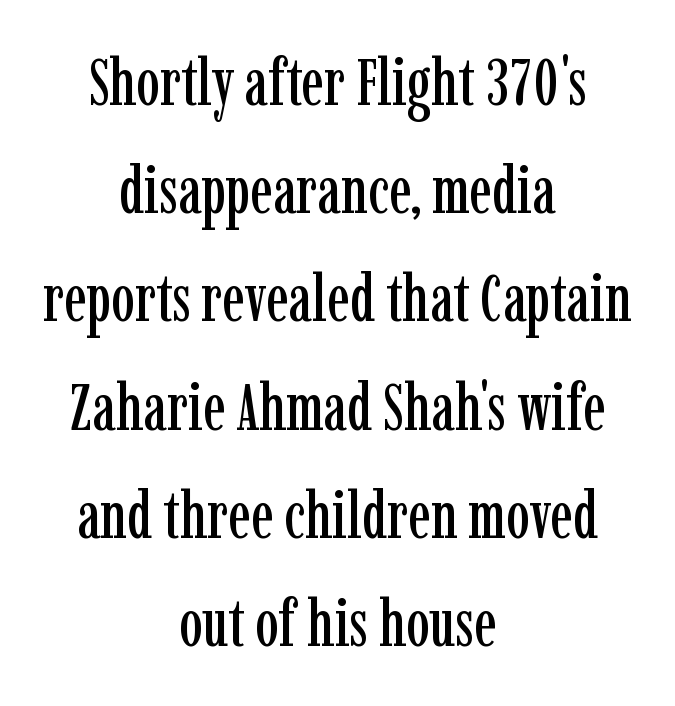
Does extra space separate the letters? No, they use regular spacing. Proportional: the letters do not fall into vertical columns. A clean baseline with only descenders dipping below it. The typeface chosen for these lines features serifs. A typesetter would mark this as roman, not italic. Notice how the passage keeps no hard edge, just a central spine.
